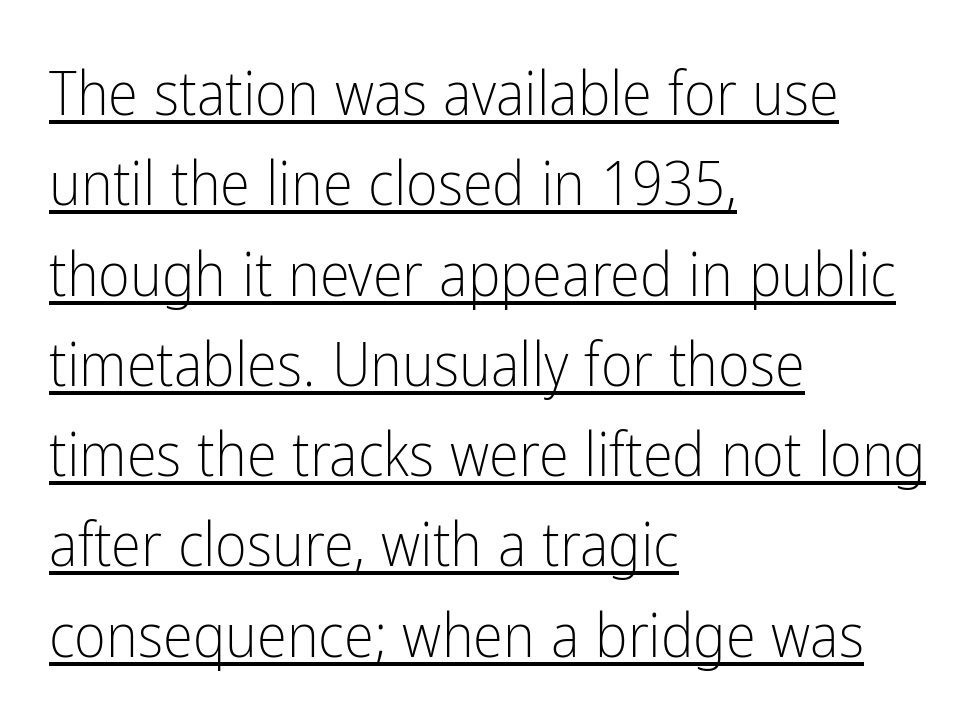
{"serif": "no", "italic": "no", "bold": "no", "weight": "light", "width": "condensed", "stroke_contrast": "low", "x_height": "medium", "monospaced": "no", "underline": "yes", "align": "left", "line_spacing": "normal", "line_spacing_ratio": 1.48, "letter_spacing": "normal", "letter_spacing_em": 0.0, "glyph_px": 61}
